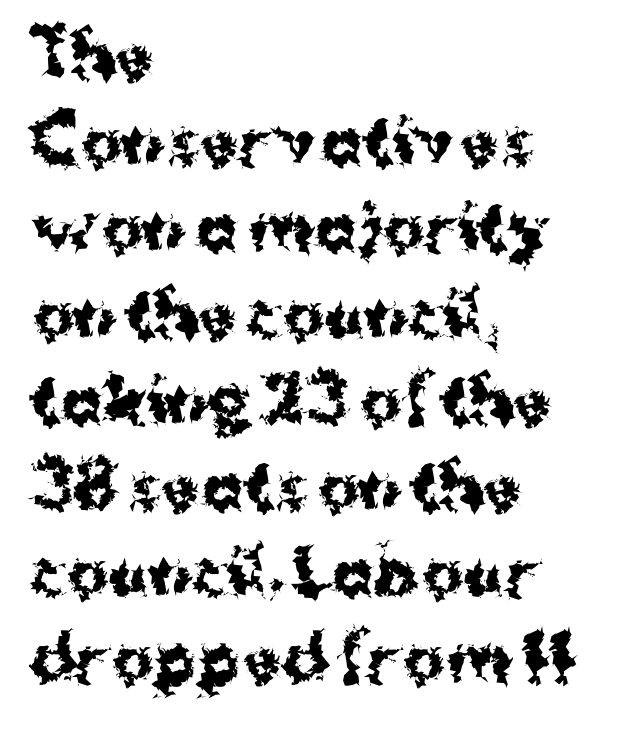
{"serif": "no", "italic": "no", "bold": "yes", "weight": "bold", "width": "normal", "stroke_contrast": "medium", "x_height": "medium", "monospaced": "no", "underline": "no", "align": "left", "line_spacing": "normal", "line_spacing_ratio": 1.39, "letter_spacing": "normal", "letter_spacing_em": 0.0, "glyph_px": 62}
